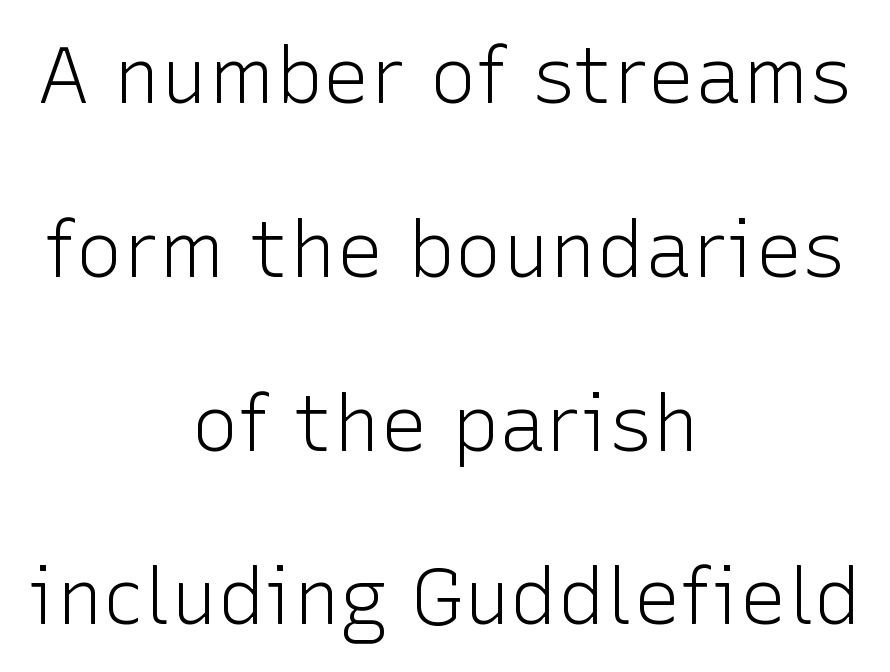
The image shows 79 px light sans-serif type, upright; set centered, loose line spacing (2.2x), normal letter spacing, not underlined; low stroke contrast and a medium x-height.
